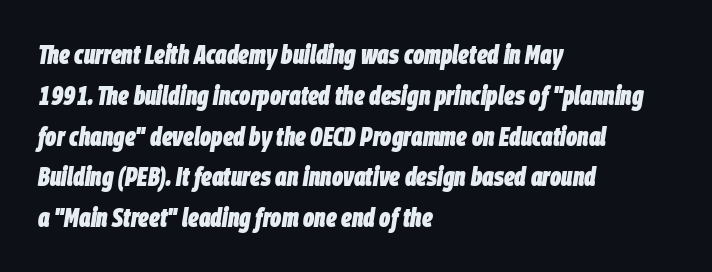
The image shows 26 px bold type, italic (leaning right); set left-aligned, normal line spacing (1.57x), normal letter spacing, not underlined.
